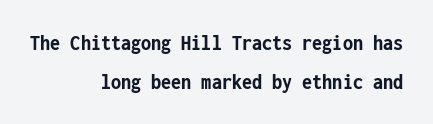
The image shows 23 px bold type, upright; set right-aligned, normal line spacing (1.69x), normal letter spacing, not underlined.
